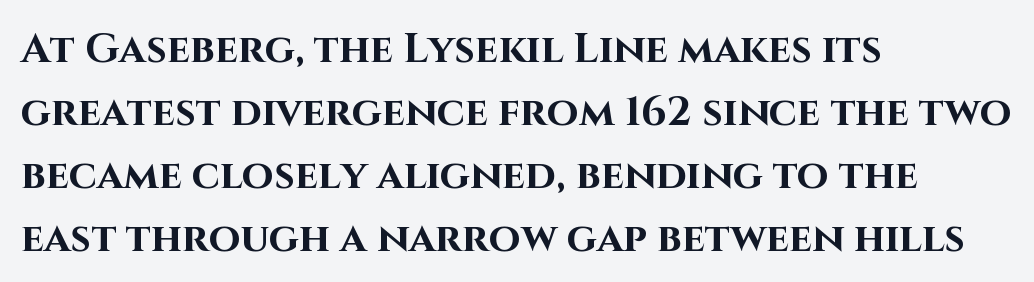
The image shows 41 px bold sans-serif type, upright; set left-aligned, normal line spacing (1.54x), normal letter spacing, not underlined; high stroke contrast and a large x-height.
